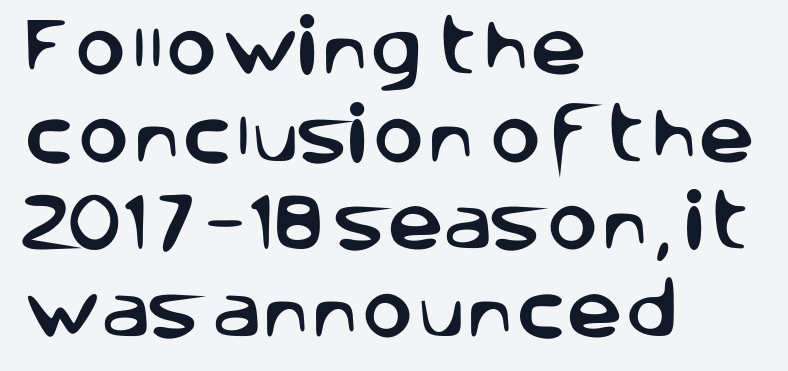
The image shows 63 px sans-serif type, upright; set left-aligned, normal line spacing (1.39x), normal letter spacing, not underlined; low stroke contrast and a large x-height.
